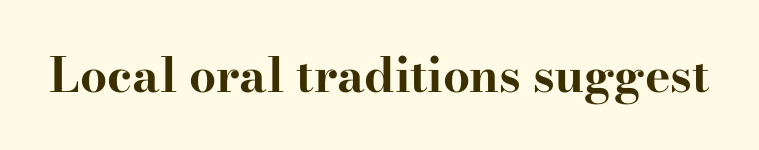
This rendering features lettering with no underline. Serif or sans? Serif — the stroke terminals have little feet. The face used here has the dense, thick strokes of a bold. Posture: upright roman. The face used here is proportionally spaced, like ordinary book or web type. What stands out about the letter spacing? Nothing — it is the standard amount.
